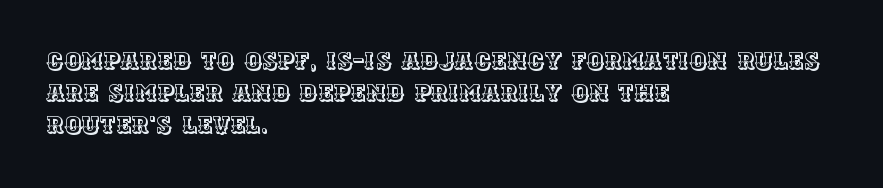
Q: Is the text italic (slanted)? A: No, it is upright.
Q: Is the text underlined? A: No.
Q: How is the paragraph aligned? A: Left-aligned.
Q: Is the spacing between letters normal or unusually wide? A: Normal.
Q: Is the spacing between lines tight, normal or loose? A: Normal.
